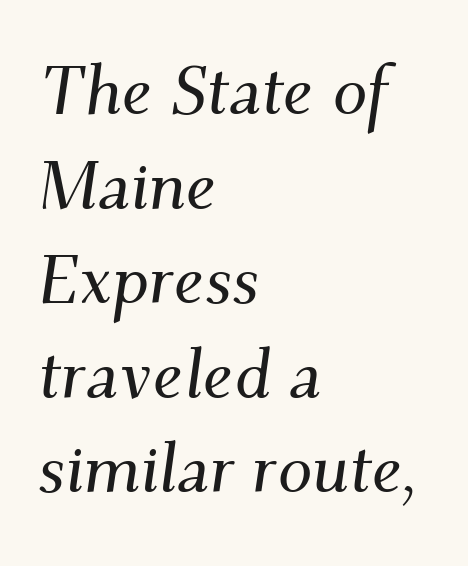
Q: Is the text italic (slanted)? A: Yes, it leans right by about 9 degrees.
Q: Is the typeface a serif or a sans-serif typeface? A: Serif.
Q: Is the text underlined? A: No.
Q: How is the paragraph aligned? A: Left-aligned.
Q: Is the spacing between letters normal or unusually wide? A: Normal.
Q: Is the spacing between lines tight, normal or loose? A: Normal.
Q: Width (condensed, normal, or wide)? A: Normal.
Q: Stroke contrast? A: Medium.
Q: x-height? A: Small.
Q: Monospaced? A: No.
